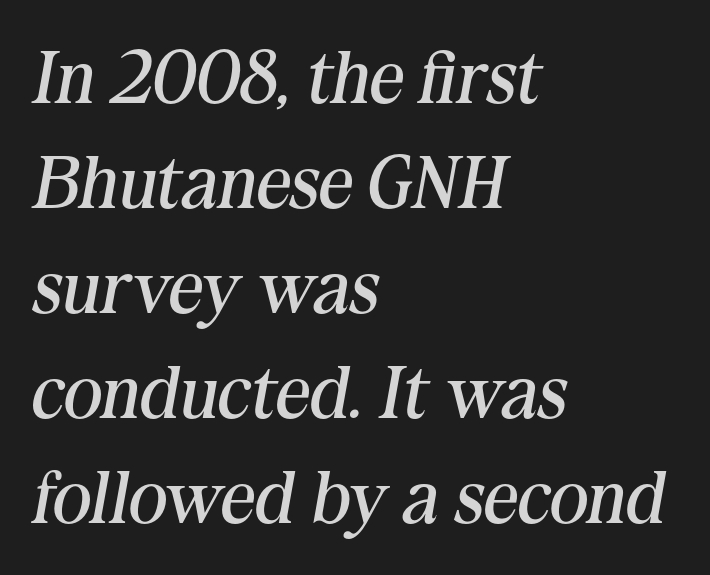
{"serif": "yes", "italic": "yes", "lean": "right", "slant_degrees": 10, "bold": "no", "weight": "regular", "width": "normal", "stroke_contrast": "medium", "x_height": "medium", "monospaced": "no", "underline": "no", "align": "left", "line_spacing": "normal", "line_spacing_ratio": 1.4, "letter_spacing": "normal", "letter_spacing_em": 0.0, "glyph_px": 75}
